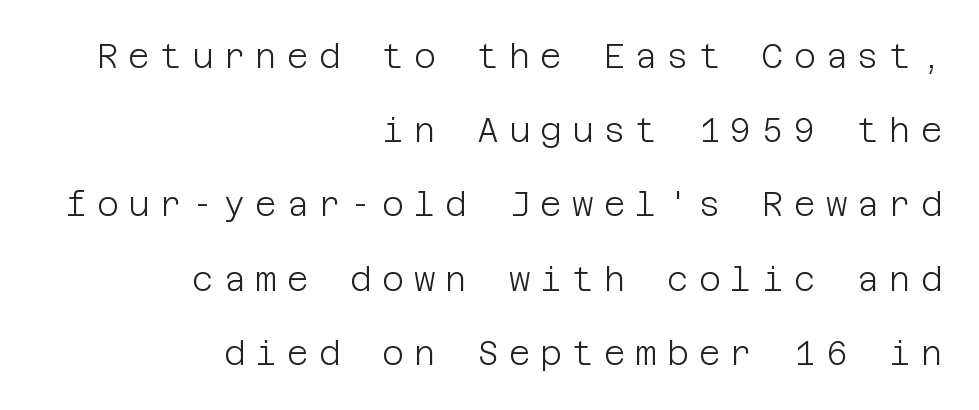
Nope, no serifs anywhere on these letters. The face looks like a standard text weight, possibly lighter. Is the letter spacing exaggerated? Yes — the characters are pushed far apart. The passage shown stacks its lines with a broad gap. The passage is arranged like a letterhead date or caption credit — flush right.
